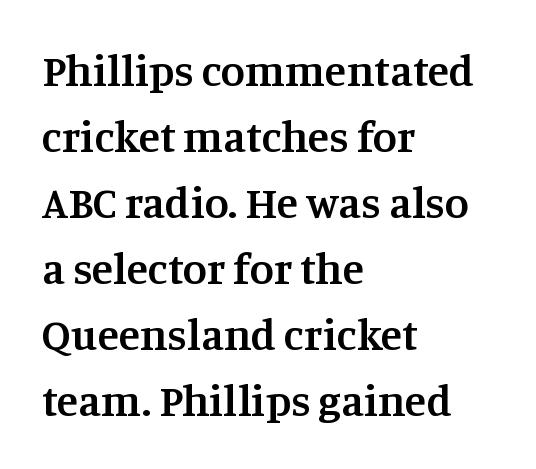
Line beginnings align vertically; line endings do not. The passage shown stacks its lines at a standard gap. Tall strokes in this sample are plumb rather than angled. Spacing verdict: proportional, widths tailored to each character. Nobody drew a line under any word here.
